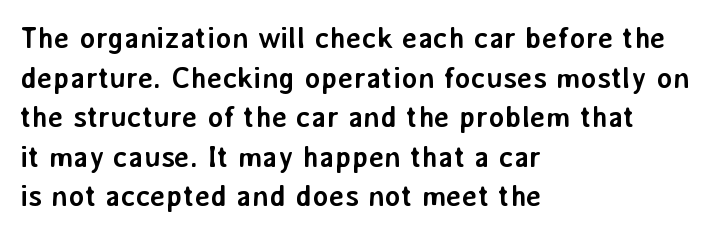
The image shows 30 px semibold sans-serif type, upright; set left-aligned, normal line spacing (1.32x), normal letter spacing, not underlined; low stroke contrast and a medium x-height.
